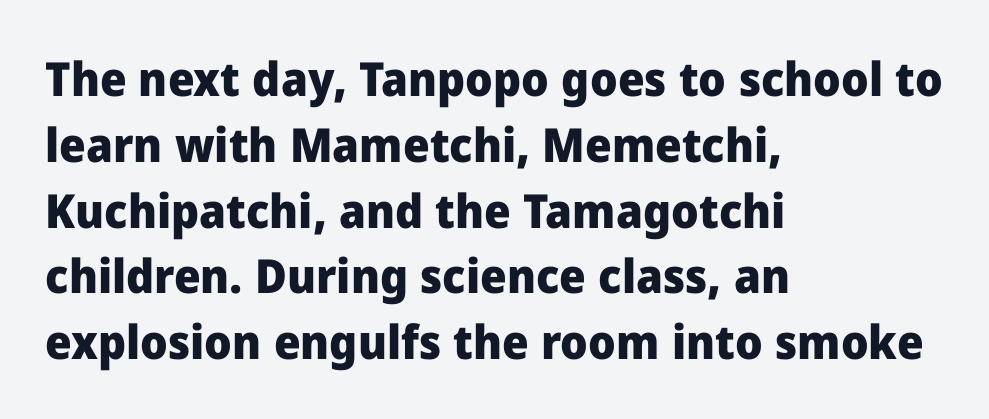
Q: Is the text bold? A: Yes.
Q: Is the text italic (slanted)? A: No, it is upright.
Q: Is the typeface a serif or a sans-serif typeface? A: Sans-serif.
Q: Is the text underlined? A: No.
Q: How is the paragraph aligned? A: Left-aligned.
Q: Is the spacing between letters normal or unusually wide? A: Normal.
Q: Is the spacing between lines tight, normal or loose? A: Normal.
Q: Width (condensed, normal, or wide)? A: Normal.
Q: Stroke contrast? A: Low.
Q: x-height? A: Medium.
Q: Monospaced? A: No.
